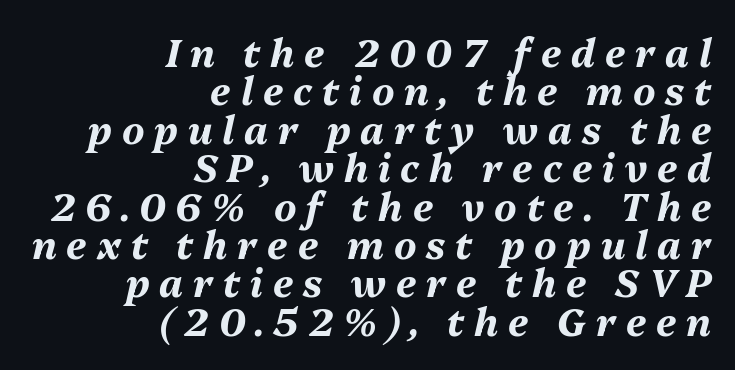
Q: Is the text bold? A: Yes.
Q: Is the text italic (slanted)? A: Yes, it leans right by about 13 degrees.
Q: Is the text underlined? A: No.
Q: How is the paragraph aligned? A: Right-aligned.
Q: Is the spacing between letters normal or unusually wide? A: Unusually wide.
Q: Is the spacing between lines tight, normal or loose? A: Tight.
Q: Width (condensed, normal, or wide)? A: Normal.
Q: Stroke contrast? A: Medium.
Q: x-height? A: Medium.
Q: Monospaced? A: No.
